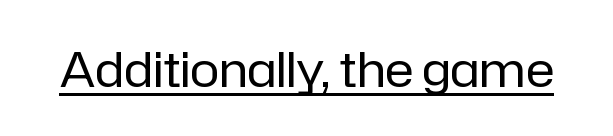
Q: Is the text bold? A: No.
Q: Is the text italic (slanted)? A: No, it is upright.
Q: Is the typeface a serif or a sans-serif typeface? A: Sans-serif.
Q: Is the text underlined? A: Yes.
Q: Is the spacing between letters normal or unusually wide? A: Normal.
Q: Width (condensed, normal, or wide)? A: Normal.
Q: Stroke contrast? A: Low.
Q: x-height? A: Medium.
Q: Monospaced? A: No.
